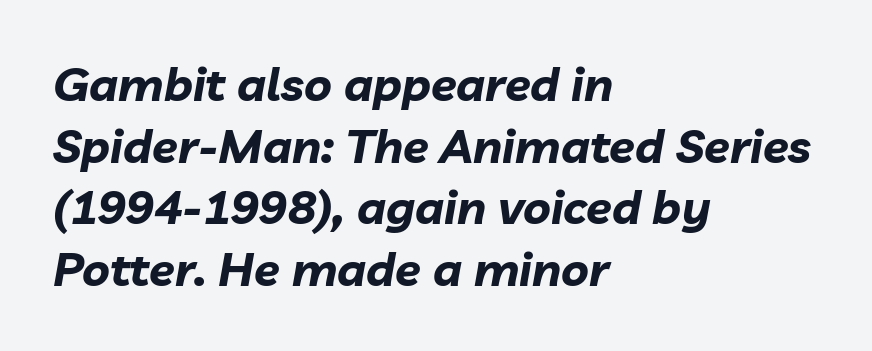
{"italic": "yes", "lean": "right", "slant_degrees": 10, "bold": "yes", "weight": "bold", "width": "normal", "stroke_contrast": "low", "x_height": "medium", "monospaced": "no", "underline": "no", "align": "left", "line_spacing": "normal", "line_spacing_ratio": 1.31, "letter_spacing": "normal", "letter_spacing_em": 0.0, "glyph_px": 47}
